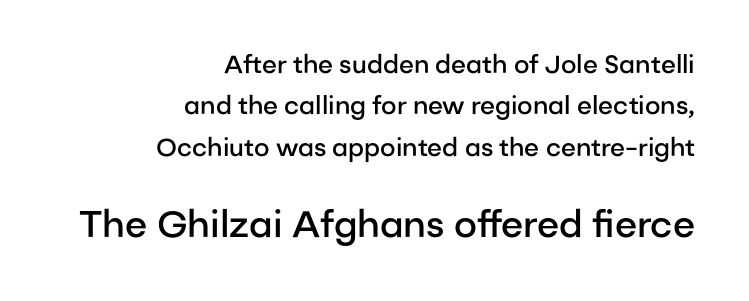
Q: Is the text bold? A: Semi-bold.
Q: Is the text italic (slanted)? A: No, it is upright.
Q: Is the typeface a serif or a sans-serif typeface? A: Sans-serif.
Q: Is the text underlined? A: No.
Q: How is the paragraph aligned? A: Right-aligned.
Q: Is the spacing between letters normal or unusually wide? A: Normal.
Q: Is the spacing between lines tight, normal or loose? A: Normal.
Q: Which block of text is set in a larger size, the first (top) or the second (bottom)? A: The second (bottom) one.
Q: Width (condensed, normal, or wide)? A: Normal.
Q: Stroke contrast? A: Low.
Q: x-height? A: Medium.
Q: Monospaced? A: No.
